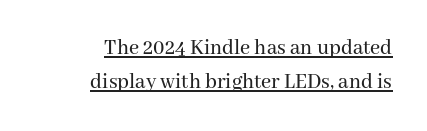
The image shows 22 px text type, upright; set right-aligned, normal line spacing (1.54x), normal letter spacing, underlined.
